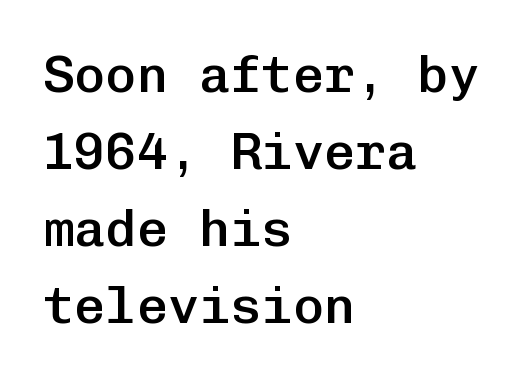
The image shows 52 px semibold sans-serif type, upright, monospaced; set left-aligned, normal line spacing (1.48x), normal letter spacing, not underlined; low stroke contrast and a medium x-height.
